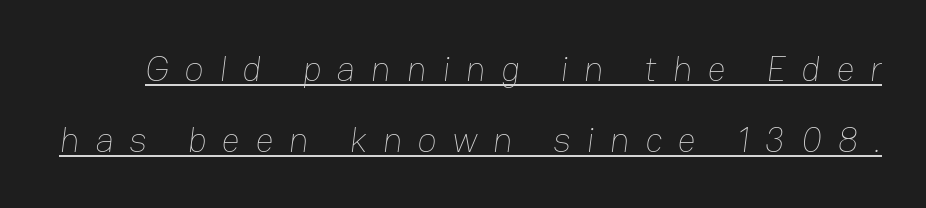
Q: Is the text bold? A: No.
Q: Is the text underlined? A: Yes.
Q: Is the spacing between letters normal or unusually wide? A: Unusually wide.
Q: Is the spacing between lines tight, normal or loose? A: Loose.
Q: Width (condensed, normal, or wide)? A: Normal.
Q: Stroke contrast? A: Low.
Q: x-height? A: Medium.
Q: Monospaced? A: No.
